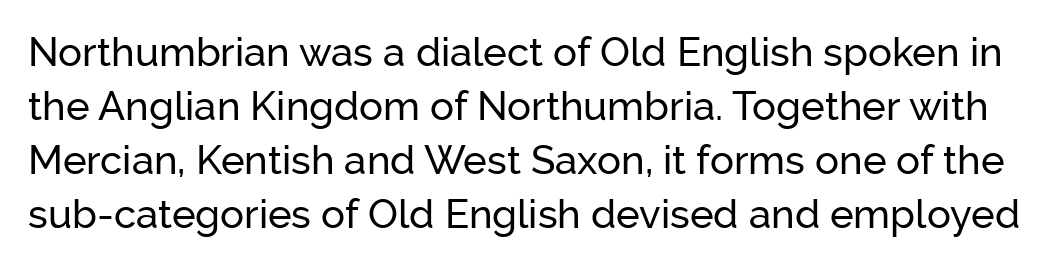
Q: Is the text italic (slanted)? A: No, it is upright.
Q: Is the typeface a serif or a sans-serif typeface? A: Sans-serif.
Q: Is the text underlined? A: No.
Q: Is the spacing between letters normal or unusually wide? A: Normal.
Q: Is the spacing between lines tight, normal or loose? A: Normal.
Q: Width (condensed, normal, or wide)? A: Normal.
Q: Stroke contrast? A: Low.
Q: x-height? A: Medium.
Q: Monospaced? A: No.
